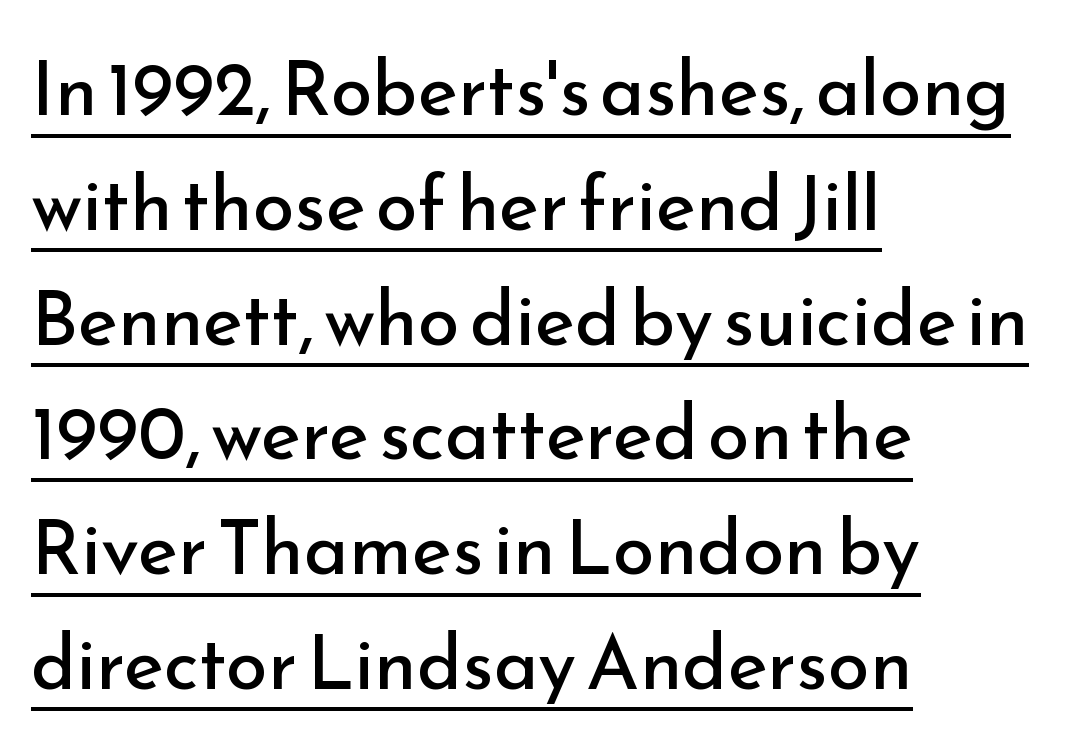
Honestly, the row spacing looks completely unremarkable. Weight: not bold — regular or lighter. A typesetter would call this proportional, since set widths differ per character. Tracking value appears to be zero — textbook default spacing. The lettering is marked with a stroke running underneath it. The letters stand straight up with perfectly vertical stems.
